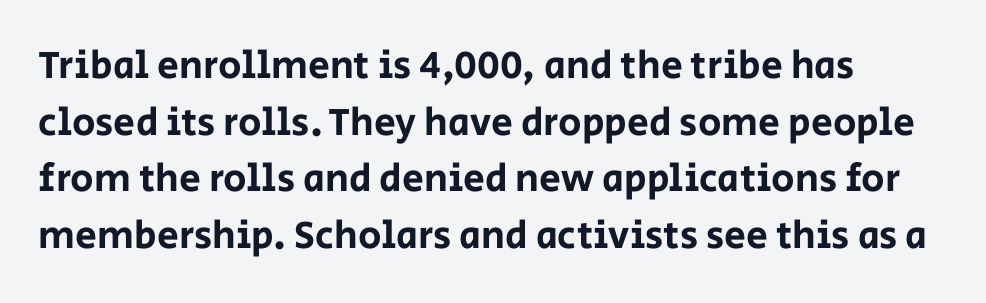
The image shows 39 px sans-serif type, upright; set left-aligned, normal line spacing (1.45x), normal letter spacing, not underlined; low stroke contrast and a large x-height.
